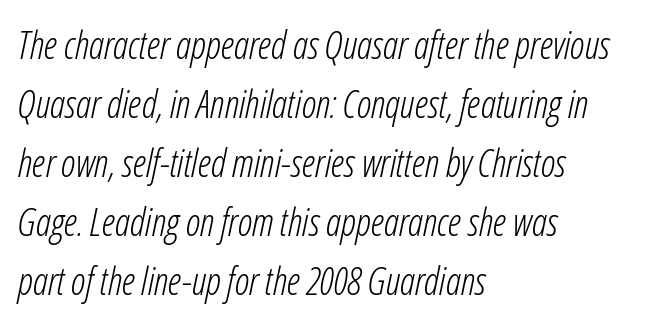
This block has exactly the height ordinary leading produces. The passage shown has conventional tracking throughout. Every character sits at an angle, as italics do. Bare-footed words on every line. Each line starts at the same left margin while the right side varies. The face used here is proportionally spaced, like ordinary book or web type.
